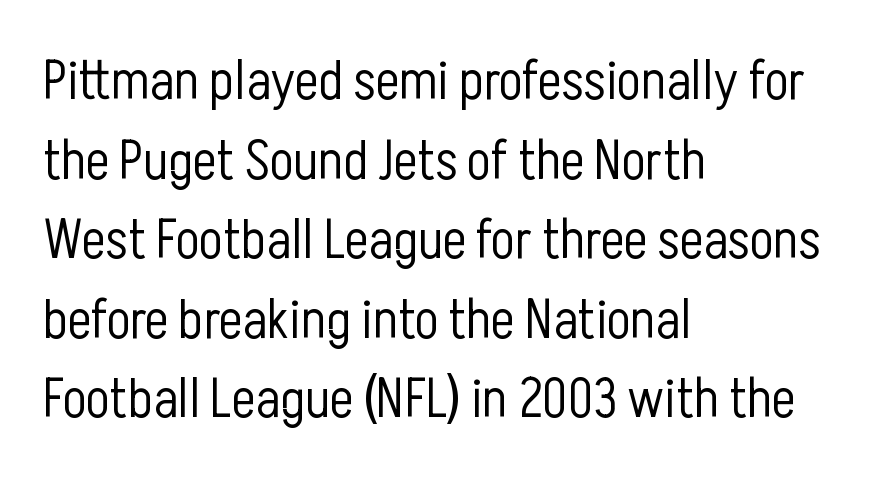
Words appear dense and cohesive because spacing is normal. Notice how descenders clear the ascenders below comfortably — that's standard leading. Short and long lines alike share a common starting point at left. The specimen reads as upright at a glance.
